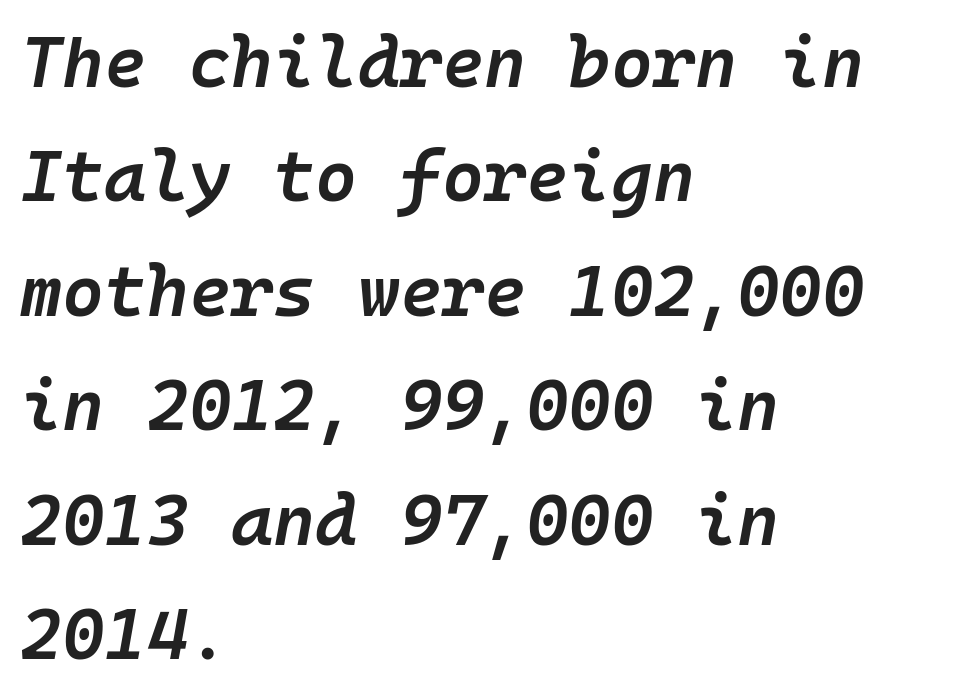
Q: Is the text bold? A: Semi-bold.
Q: Is the text italic (slanted)? A: Yes, it leans right by about 10 degrees.
Q: Is the text underlined? A: No.
Q: How is the paragraph aligned? A: Left-aligned.
Q: Is the spacing between letters normal or unusually wide? A: Normal.
Q: Is the spacing between lines tight, normal or loose? A: Normal.
Q: Width (condensed, normal, or wide)? A: Normal.
Q: Stroke contrast? A: Low.
Q: x-height? A: Medium.
Q: Monospaced? A: Yes.
